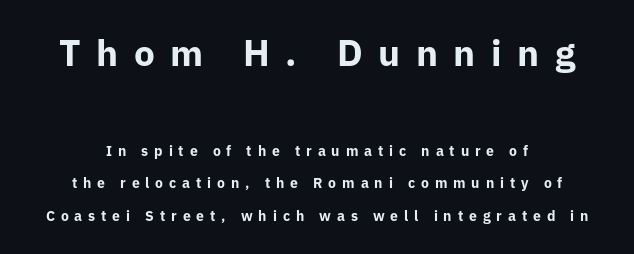
Q: Is the text bold? A: Yes.
Q: Is the text italic (slanted)? A: No, it is upright.
Q: Is the typeface a serif or a sans-serif typeface? A: Sans-serif.
Q: Is the text underlined? A: No.
Q: How is the paragraph aligned? A: Centered.
Q: Is the spacing between letters normal or unusually wide? A: Unusually wide.
Q: Is the spacing between lines tight, normal or loose? A: Loose.
Q: Which block of text is set in a larger size, the first (top) or the second (bottom)? A: The first (top) one.
Q: Width (condensed, normal, or wide)? A: Normal.
Q: Stroke contrast? A: Low.
Q: x-height? A: Medium.
Q: Monospaced? A: No.
